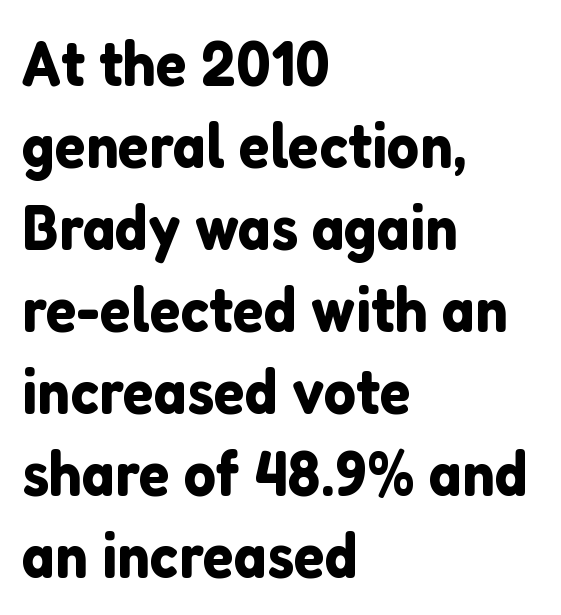
{"serif": "no", "italic": "no", "width": "normal", "stroke_contrast": "low", "x_height": "medium", "monospaced": "no", "underline": "no", "align": "left", "line_spacing": "normal", "line_spacing_ratio": 1.28, "letter_spacing": "normal", "letter_spacing_em": 0.0, "glyph_px": 64}
